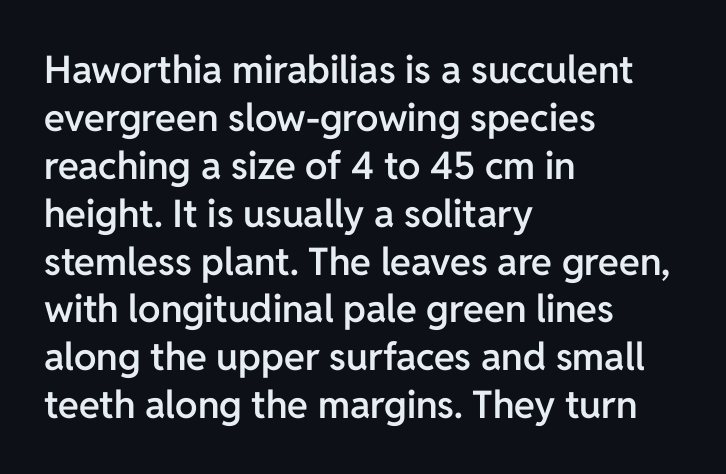
The image shows 38 px semibold sans-serif type, upright; set left-aligned, normal line spacing (1.26x), normal letter spacing, not underlined; low stroke contrast and a medium x-height.
